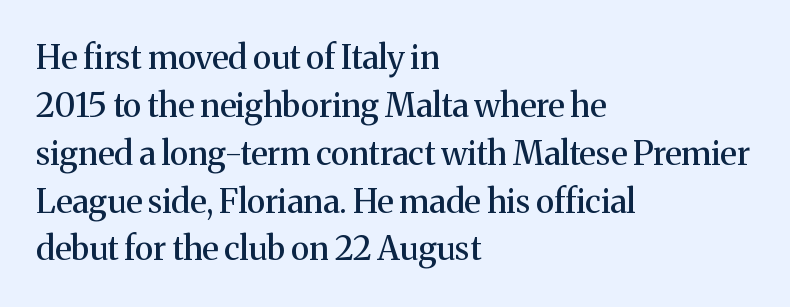
The image shows 33 px serif type, upright; set left-aligned, normal line spacing (1.45x), normal letter spacing, not underlined; medium stroke contrast and a medium x-height.
